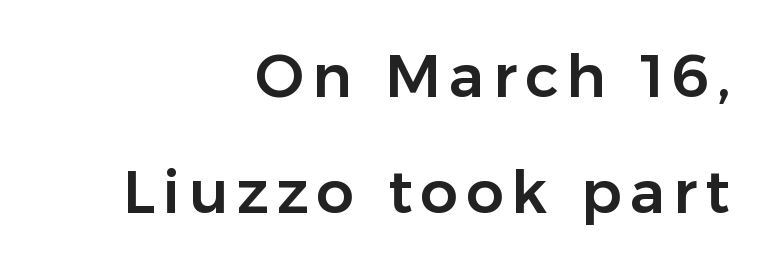
These lines stand farther apart than default settings would place them. Does the lettering tilt? It doesn't — this is upright. The face used here is proportionally spaced, like ordinary book or web type. Where is the straight margin? On the right.
